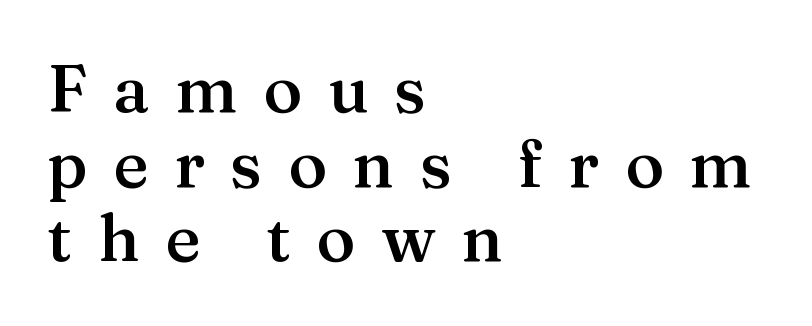
{"serif": "yes", "italic": "no", "bold": "semi", "weight": "semibold", "width": "normal", "stroke_contrast": "medium", "x_height": "medium", "monospaced": "no", "underline": "no", "align": "left", "line_spacing": "tight", "line_spacing_ratio": 1.13, "letter_spacing": "wide", "letter_spacing_em": 0.39, "glyph_px": 66}
